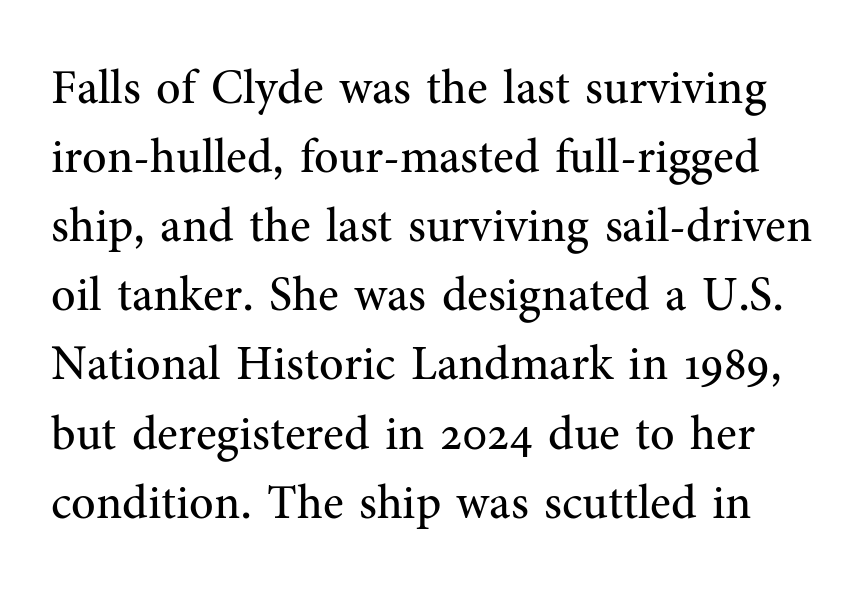
{"serif": "yes", "italic": "no", "bold": "no", "weight": "regular", "width": "normal", "stroke_contrast": "medium", "x_height": "medium", "monospaced": "no", "underline": "no", "line_spacing": "normal", "line_spacing_ratio": 1.44, "letter_spacing": "normal", "letter_spacing_em": 0.0, "glyph_px": 48}
